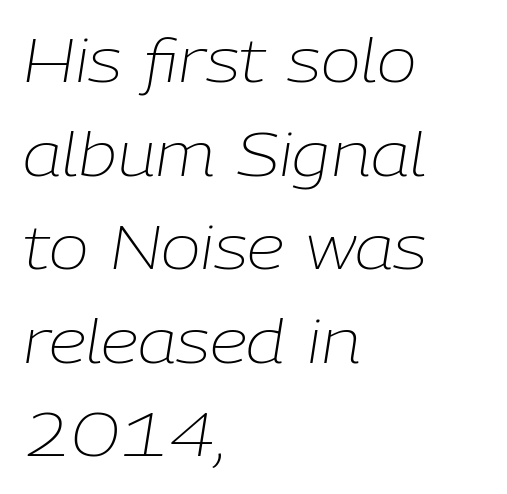
Rows of type keep a routine distance in the vertical direction. Words appear dense and cohesive because spacing is normal. Varying glyph widths throughout — classic text-font behaviour. The letterforms sit at book weight or below. The compositor pushed each line to the left boundary.
